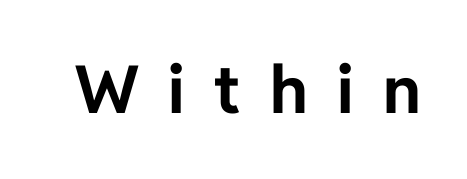
{"serif": "no", "italic": "no", "bold": "yes", "weight": "bold", "width": "normal", "stroke_contrast": "low", "x_height": "medium", "monospaced": "no", "underline": "no", "letter_spacing": "wide", "letter_spacing_em": 0.45, "glyph_px": 66}
